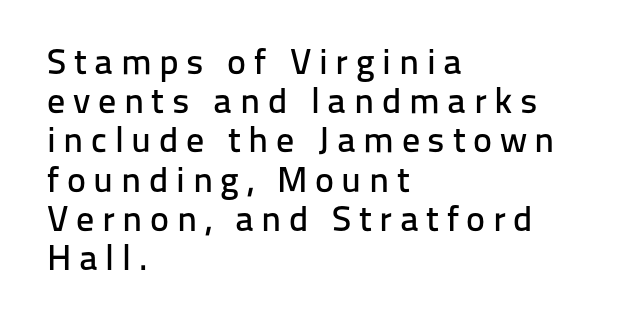
Classification — sans serif. This is the regular roman posture of the typeface. One glance says dense: line gaps are narrower than usual. Tracking value appears strongly positive — letters spread wide.
